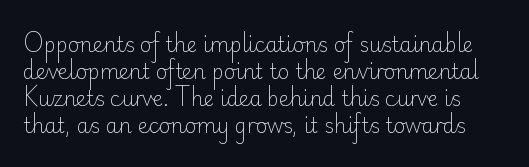
Q: Is the text bold? A: No.
Q: Is the text italic (slanted)? A: No, it is upright.
Q: Is the text underlined? A: No.
Q: Is the spacing between letters normal or unusually wide? A: Normal.
Q: Is the spacing between lines tight, normal or loose? A: Normal.
